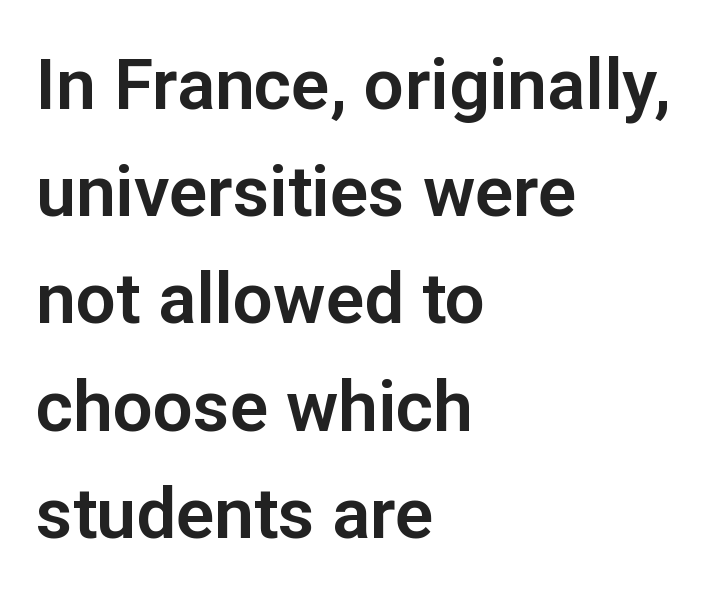
{"serif": "no", "italic": "no", "width": "normal", "stroke_contrast": "low", "x_height": "medium", "monospaced": "no", "underline": "no", "align": "left", "line_spacing": "normal", "line_spacing_ratio": 1.51, "letter_spacing": "normal", "letter_spacing_em": 0.0, "glyph_px": 71}
